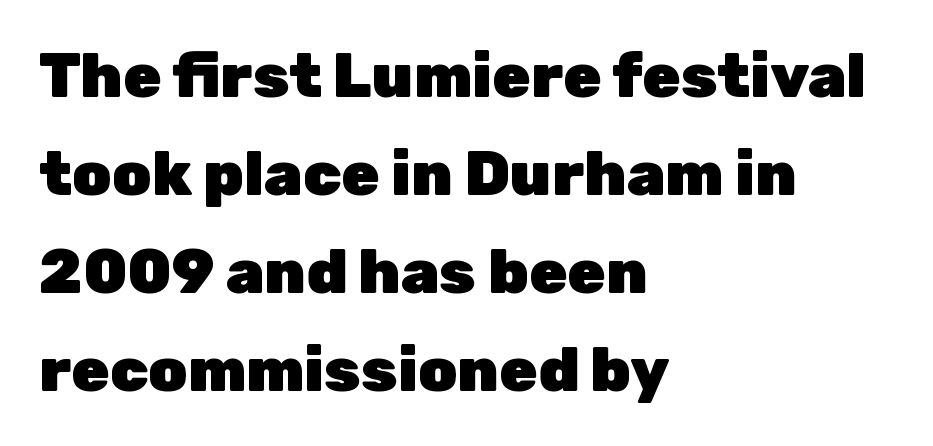
The image shows 62 px heavy sans-serif type, upright; set left-aligned, normal line spacing (1.58x), normal letter spacing, not underlined; low stroke contrast and a medium x-height.
